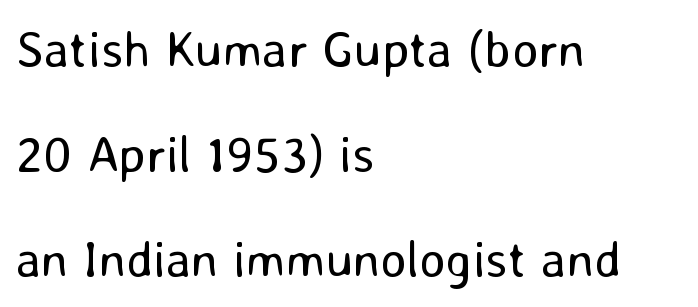
I'd call this a sans setting — the letters go barefoot. Words appear dense and cohesive because spacing is normal. Is this a fixed-width face? No — the glyphs have proportional, varying widths. Italic: no, the glyphs are upright roman.
